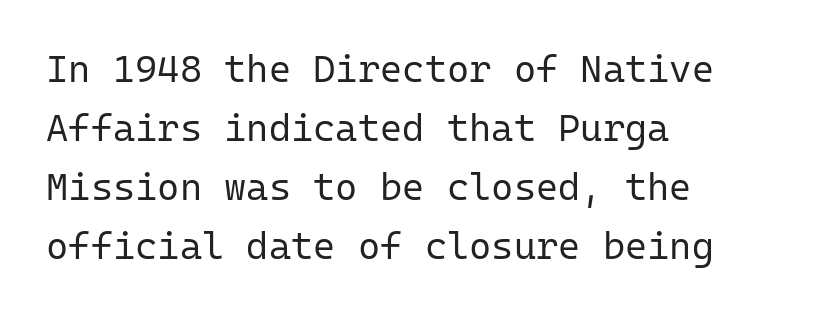
Q: Is the text bold? A: No.
Q: Is the text italic (slanted)? A: No, it is upright.
Q: Is the typeface a serif or a sans-serif typeface? A: Sans-serif.
Q: Is the text underlined? A: No.
Q: How is the paragraph aligned? A: Left-aligned.
Q: Is the spacing between letters normal or unusually wide? A: Normal.
Q: Is the spacing between lines tight, normal or loose? A: Normal.
Q: Width (condensed, normal, or wide)? A: Normal.
Q: Stroke contrast? A: Low.
Q: x-height? A: Medium.
Q: Monospaced? A: Yes.
